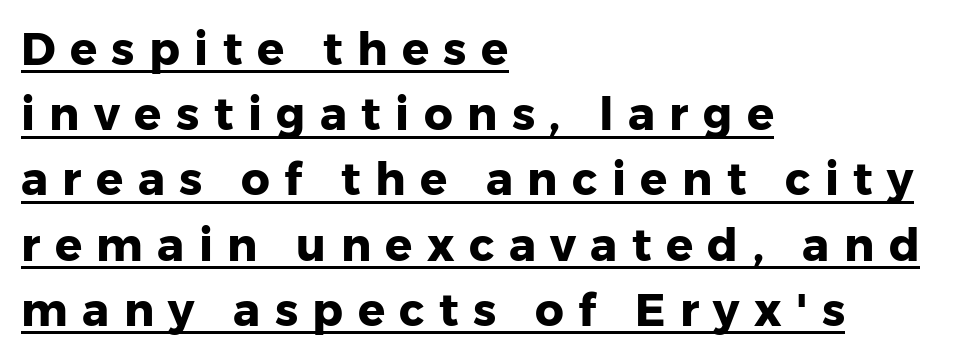
Q: Is the text bold? A: Yes.
Q: Is the text italic (slanted)? A: No, it is upright.
Q: Is the typeface a serif or a sans-serif typeface? A: Sans-serif.
Q: Is the text underlined? A: Yes.
Q: How is the paragraph aligned? A: Left-aligned.
Q: Is the spacing between letters normal or unusually wide? A: Unusually wide.
Q: Is the spacing between lines tight, normal or loose? A: Normal.
Q: Width (condensed, normal, or wide)? A: Normal.
Q: Stroke contrast? A: Low.
Q: x-height? A: Medium.
Q: Monospaced? A: No.
